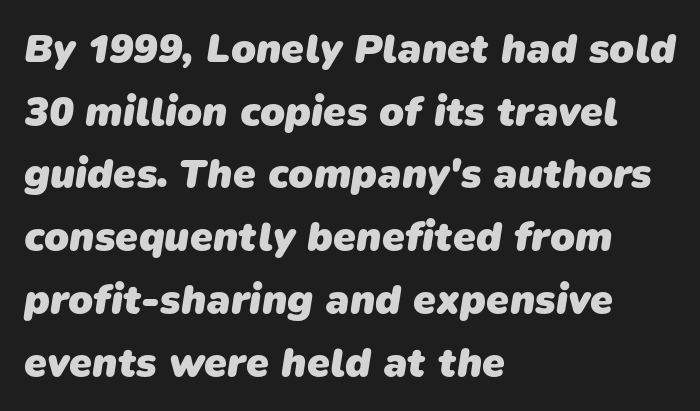
{"serif": "no", "bold": "yes", "weight": "heavy", "width": "normal", "stroke_contrast": "low", "x_height": "medium", "monospaced": "no", "underline": "no", "align": "left", "line_spacing": "normal", "line_spacing_ratio": 1.53, "letter_spacing": "normal", "letter_spacing_em": 0.0, "glyph_px": 41}
